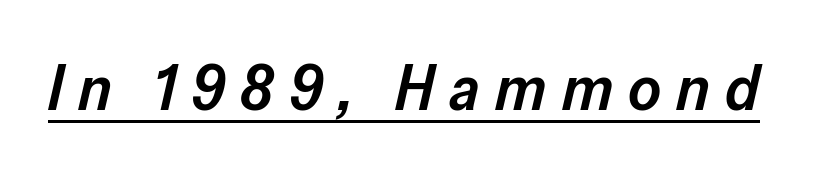
{"italic": "yes", "lean": "right", "slant_degrees": 13, "bold": "semi", "weight": "semibold", "width": "normal", "stroke_contrast": "low", "x_height": "medium", "monospaced": "no", "underline": "yes", "letter_spacing": "wide", "letter_spacing_em": 0.24, "glyph_px": 63}
